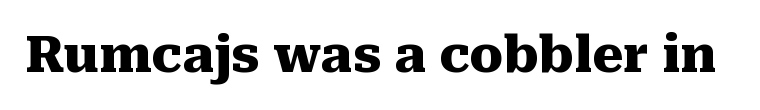
Are there feet on the stems? There are — it's a serif. This is roman type, the default non-slanted kind. The baseline area is clear. Looks like regular typesetting: each glyph gets only the width it needs.
